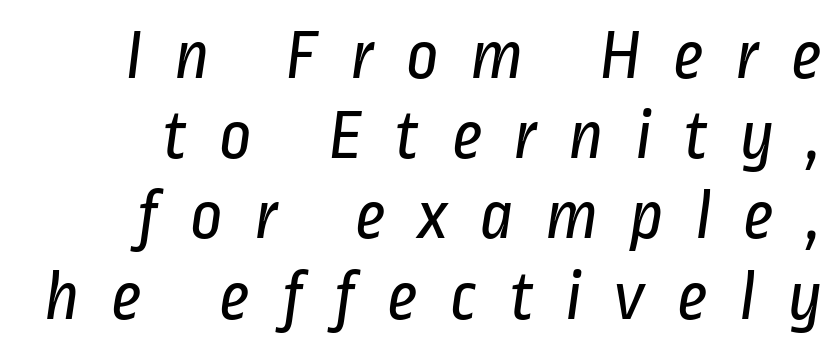
The face looks like a standard text weight, possibly lighter. Spacing verdict: proportional, widths tailored to each character. These lines huddle together more closely than default settings would place them. Here the glyphs are tracked loosely, breaking word shapes into spaced letters. Bare-footed words on every line.
